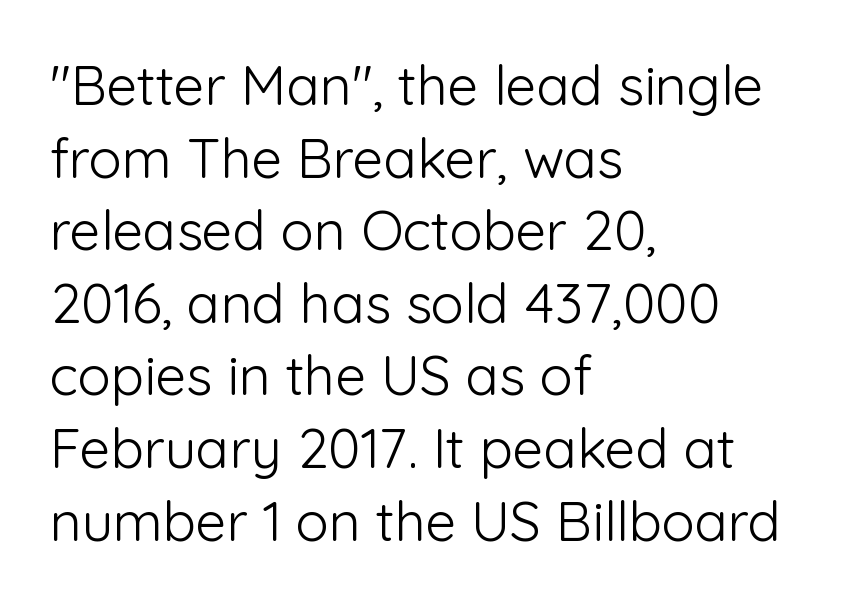
Line starts are locked; line ends wander. Proportional: the letters do not fall into vertical columns. A quiet, ordinary-to-light weight characterises the typeface. A typesetter would call this zero additional tracking. A bare baseline throughout the passage. In terms of leading, this rendering sits right in the middle.
